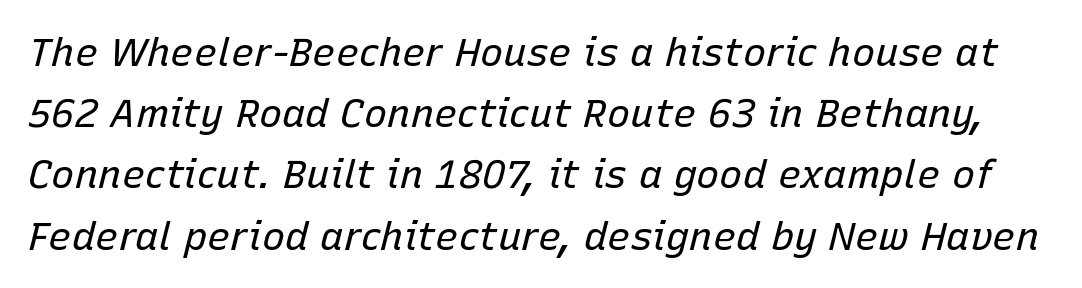
The image shows 39 px regular-weight type, italic (leaning right); set normal line spacing (1.57x), normal letter spacing, not underlined; low stroke contrast and a medium x-height.
